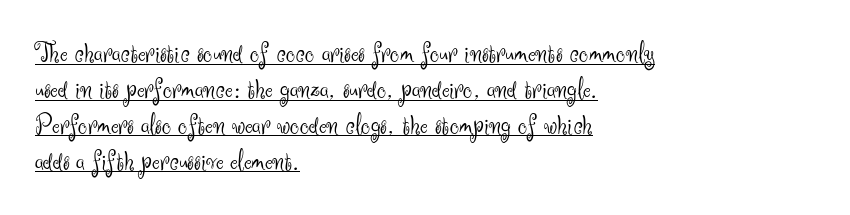
{"serif": "no", "italic": "no", "bold": "no", "weight": "light", "width": "normal", "stroke_contrast": "medium", "x_height": "small", "monospaced": "no", "underline": "yes", "align": "left", "line_spacing_ratio": 1.24, "letter_spacing": "normal", "letter_spacing_em": 0.0, "glyph_px": 29}
